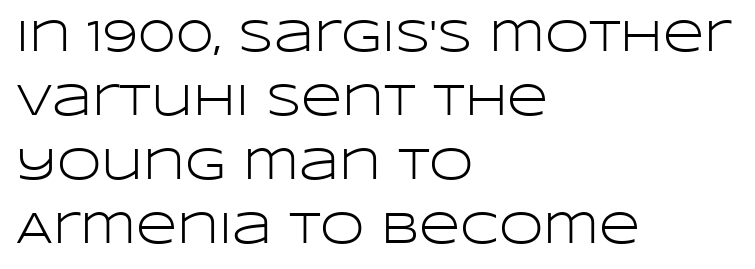
Q: Is the text bold? A: No.
Q: Is the text italic (slanted)? A: No, it is upright.
Q: Is the typeface a serif or a sans-serif typeface? A: Sans-serif.
Q: Is the text underlined? A: No.
Q: How is the paragraph aligned? A: Left-aligned.
Q: Is the spacing between letters normal or unusually wide? A: Normal.
Q: Is the spacing between lines tight, normal or loose? A: Normal.
Q: Width (condensed, normal, or wide)? A: Wide.
Q: Stroke contrast? A: Low.
Q: x-height? A: Large.
Q: Monospaced? A: No.
